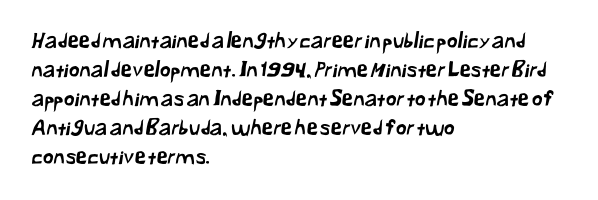
Successive baselines arrive at the customary interval. The gap between lines stays unmarked. The setting favours the left margin, as ordinary paragraphs usually do. This rendering leaves character spacing at its baseline value.
